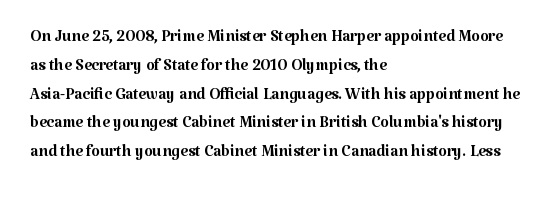
No extra ink here — the face is not bold. The ragged edge is on the right, which tells us the setting is flush left. Decoration check: the copy has no underline. Between one letter and the next there's only the usual sliver of space. No italicization has been applied; the sample stays upright. Successive baselines arrive at the customary interval.
